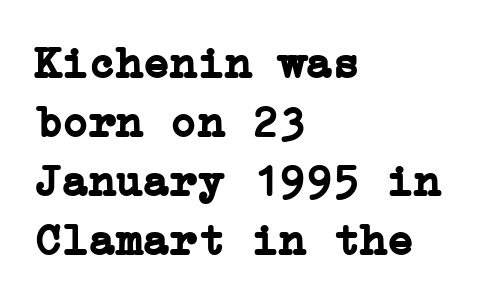
{"serif": "yes", "italic": "no", "bold": "yes", "weight": "semibold", "width": "normal", "stroke_contrast": "low", "x_height": "medium", "underline": "no", "align": "left", "line_spacing": "normal", "line_spacing_ratio": 1.31, "letter_spacing": "normal", "letter_spacing_em": 0.0, "glyph_px": 45}
